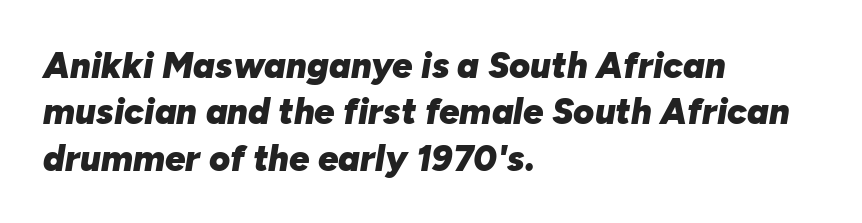
Q: Is the text bold? A: Yes.
Q: Is the text italic (slanted)? A: Yes, it leans right by about 10 degrees.
Q: Is the text underlined? A: No.
Q: How is the paragraph aligned? A: Left-aligned.
Q: Is the spacing between letters normal or unusually wide? A: Normal.
Q: Is the spacing between lines tight, normal or loose? A: Normal.
Q: Width (condensed, normal, or wide)? A: Normal.
Q: Stroke contrast? A: Low.
Q: x-height? A: Medium.
Q: Monospaced? A: No.
